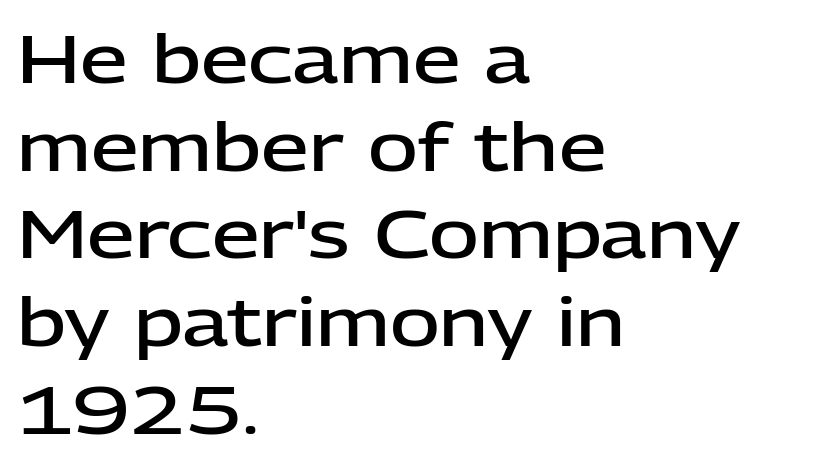
The image shows 68 px semibold sans-serif type, upright; set left-aligned, normal line spacing (1.29x), normal letter spacing, not underlined; low stroke contrast and a medium x-height.
